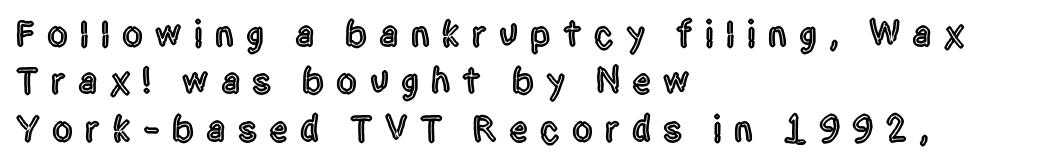
{"serif": "no", "italic": "no", "width": "condensed", "x_height": "large", "monospaced": "no", "underline": "no", "align": "left", "line_spacing": "normal", "line_spacing_ratio": 1.28, "letter_spacing": "wide", "letter_spacing_em": 0.33, "glyph_px": 37}
